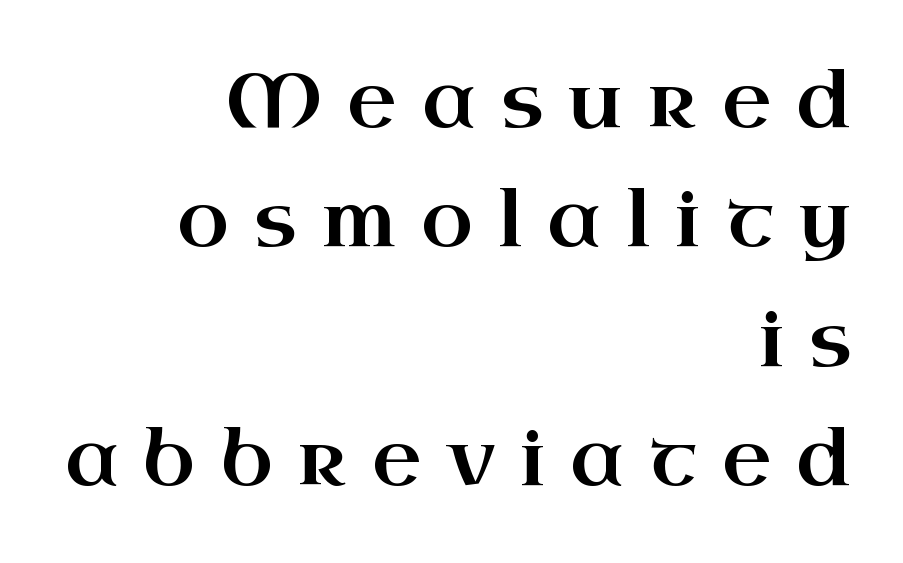
A normal amount of white space separates one row of letters from the next. The setting favours the right margin, as signatures and pull-quotes sometimes do. A typesetter would mark this as roman, not italic. The face used here is proportionally spaced, like ordinary book or web type. The passage shown is typeset with a serif family.
